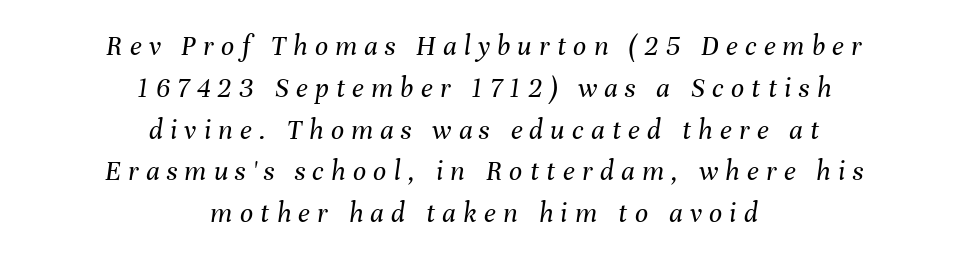
Q: Is the text bold? A: No.
Q: Is the text italic (slanted)? A: Yes, it leans right by about 8 degrees.
Q: Is the text underlined? A: No.
Q: How is the paragraph aligned? A: Centered.
Q: Is the spacing between letters normal or unusually wide? A: Unusually wide.
Q: Is the spacing between lines tight, normal or loose? A: Normal.
Q: Width (condensed, normal, or wide)? A: Normal.
Q: Stroke contrast? A: Medium.
Q: x-height? A: Medium.
Q: Monospaced? A: No.
